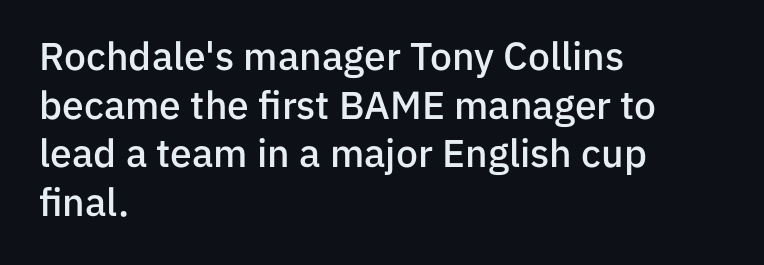
Decoration check: the copy has no underline. You can tell from the bare stems that sans-serif type was used. Typesetter's note: demi weight, one step under bold. It's the straight-up-and-down kind of type. The rendering anchors every line to the left-hand side.
